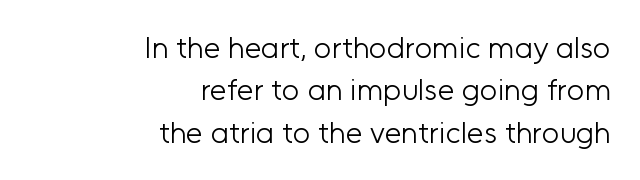
{"serif": "no", "italic": "no", "bold": "no", "weight": "light", "width": "normal", "stroke_contrast": "low", "x_height": "medium", "monospaced": "no", "underline": "no", "align": "right", "line_spacing": "normal", "line_spacing_ratio": 1.41, "letter_spacing": "normal", "letter_spacing_em": 0.0, "glyph_px": 30}
